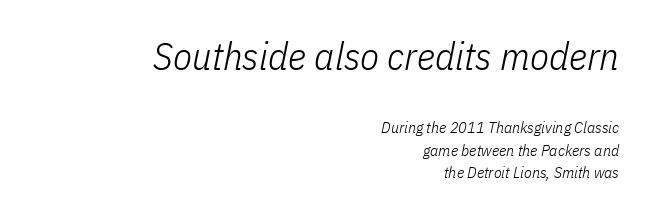
The image shows 39 px light, condensed type, italic (leaning right); set right-aligned, normal line spacing (1.41x), normal letter spacing, not underlined; the first (top) block is 2.44x larger; low stroke contrast and a medium x-height.
